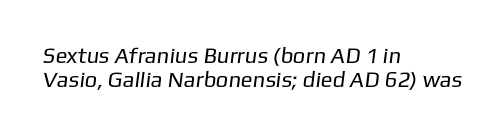
{"bold": "no", "underline": "no", "align": "left", "line_spacing": "tight", "line_spacing_ratio": 1.07, "letter_spacing": "normal", "letter_spacing_em": 0.0, "glyph_px": 22}
